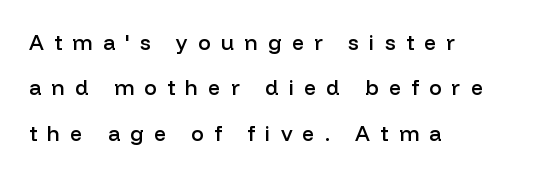
{"italic": "no", "bold": "semi", "underline": "no", "align": "left", "line_spacing": "loose", "line_spacing_ratio": 2.16, "letter_spacing": "wide", "letter_spacing_em": 0.49, "glyph_px": 21}
